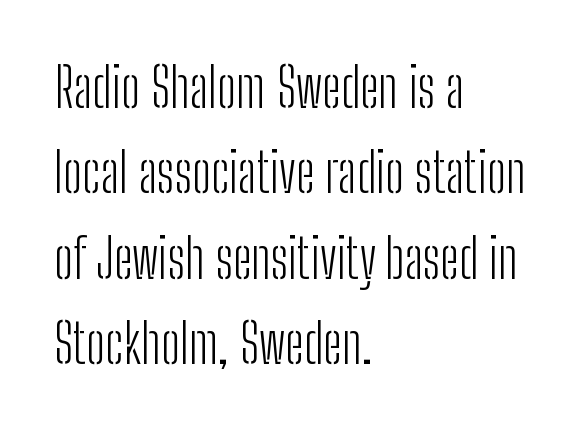
Q: Is the text bold? A: No.
Q: Is the text italic (slanted)? A: No, it is upright.
Q: Is the typeface a serif or a sans-serif typeface? A: Sans-serif.
Q: Is the text underlined? A: No.
Q: How is the paragraph aligned? A: Left-aligned.
Q: Is the spacing between letters normal or unusually wide? A: Normal.
Q: Is the spacing between lines tight, normal or loose? A: Normal.
Q: Width (condensed, normal, or wide)? A: Condensed.
Q: Stroke contrast? A: Low.
Q: x-height? A: Medium.
Q: Monospaced? A: No.
